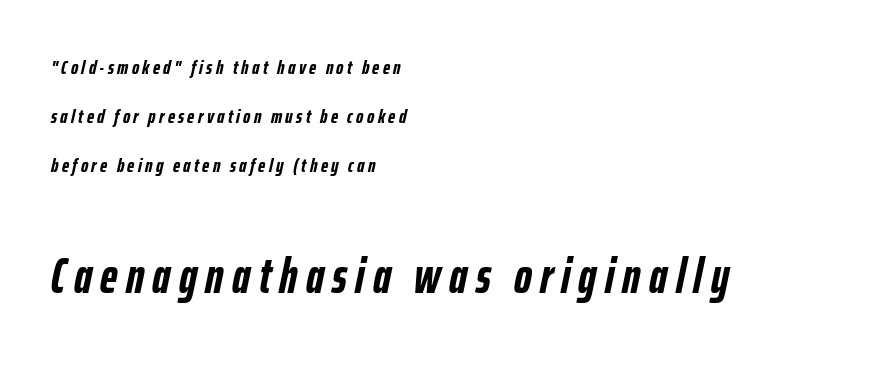
Horizontal alignment here is leftward, the default for most running prose. The specimen reads as italic at a glance. Bare-footed words on every line. The rendering uses a large line-height, opening up the rows. As a designer I'd log this as weight 700, bold.
